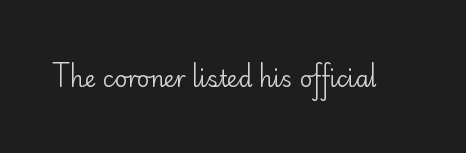
The image shows 22 px text type, upright; set normal letter spacing, not underlined.
